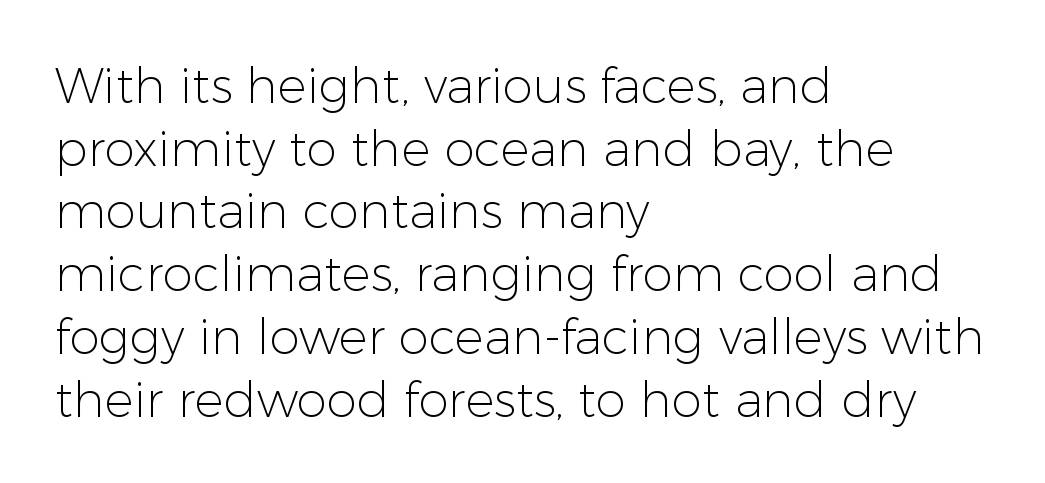
{"serif": "no", "italic": "no", "bold": "no", "weight": "light", "width": "normal", "stroke_contrast": "low", "x_height": "medium", "monospaced": "no", "underline": "no", "align": "left", "line_spacing": "normal", "line_spacing_ratio": 1.28, "letter_spacing": "normal", "letter_spacing_em": 0.0, "glyph_px": 49}
